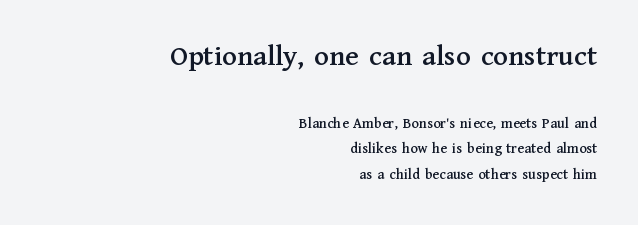
{"serif": "yes", "italic": "no", "width": "normal", "stroke_contrast": "medium", "x_height": "medium", "monospaced": "no", "underline": "no", "align": "right", "line_spacing": "normal", "line_spacing_ratio": 1.7, "letter_spacing": "normal", "letter_spacing_em": 0.0, "larger_block": "first", "size_ratio": 2.0, "glyph_px": 30}
